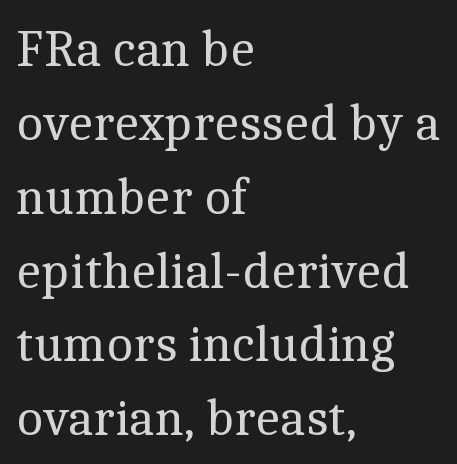
Heft: none added — not bold. Each word holds together tightly as a unit, with standard inter-letter gaps. The designer went with a serif here, giving each stem small feet. Upright lettering throughout. The ragged edge is on the right, which tells us the setting is flush left. The space beneath each line is pristine and unruled.
